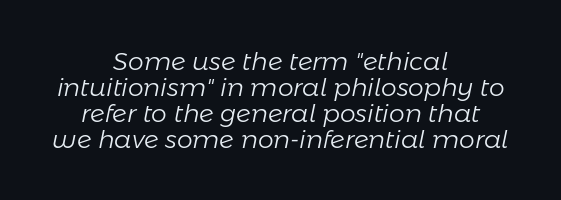
Q: Is the text bold? A: No.
Q: Is the text italic (slanted)? A: Yes, it leans right by about 11 degrees.
Q: Is the text underlined? A: No.
Q: How is the paragraph aligned? A: Centered.
Q: Is the spacing between letters normal or unusually wide? A: Normal.
Q: Is the spacing between lines tight, normal or loose? A: Tight.
